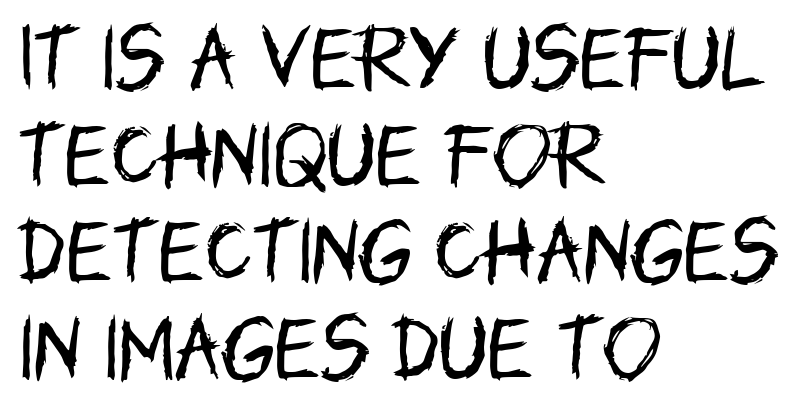
The image shows 71 px regular-weight, condensed sans-serif type, upright; set left-aligned, normal line spacing (1.36x), normal letter spacing, not underlined; low stroke contrast and a large x-height.
